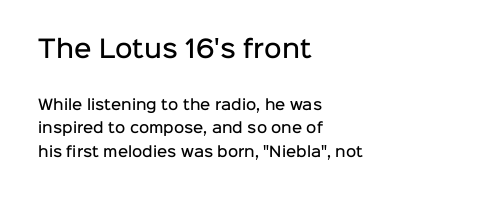
Q: Is the text bold? A: Semi-bold.
Q: Is the text italic (slanted)? A: No, it is upright.
Q: Is the text underlined? A: No.
Q: How is the paragraph aligned? A: Left-aligned.
Q: Is the spacing between letters normal or unusually wide? A: Normal.
Q: Is the spacing between lines tight, normal or loose? A: Normal.
Q: Which block of text is set in a larger size, the first (top) or the second (bottom)? A: The first (top) one.
